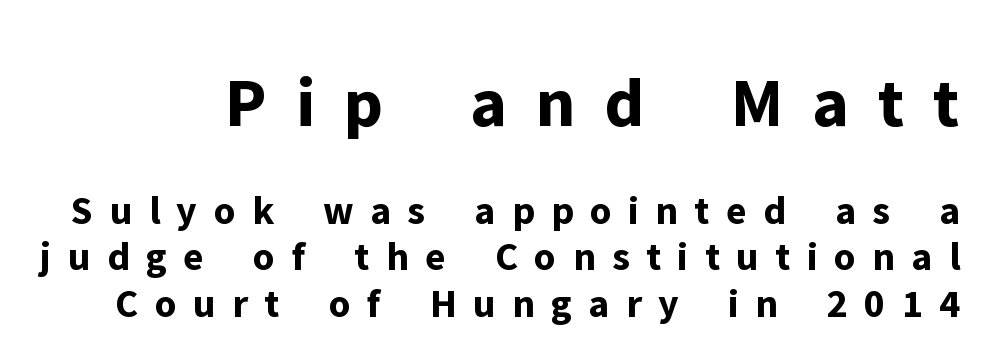
Q: Is the text bold? A: Yes.
Q: Is the text italic (slanted)? A: No, it is upright.
Q: Is the typeface a serif or a sans-serif typeface? A: Sans-serif.
Q: Is the text underlined? A: No.
Q: Is the spacing between letters normal or unusually wide? A: Unusually wide.
Q: Is the spacing between lines tight, normal or loose? A: Tight.
Q: Which block of text is set in a larger size, the first (top) or the second (bottom)? A: The first (top) one.
Q: Width (condensed, normal, or wide)? A: Normal.
Q: Stroke contrast? A: Low.
Q: x-height? A: Medium.
Q: Monospaced? A: No.
